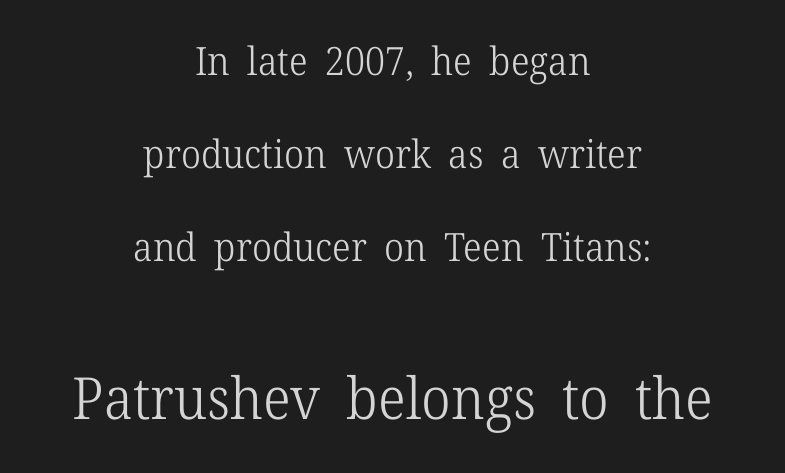
The image shows 58 px light serif type, upright; set centered, loose line spacing (2.38x), normal letter spacing, not underlined; the second (bottom) block is 1.49x larger; low stroke contrast and a medium x-height.
